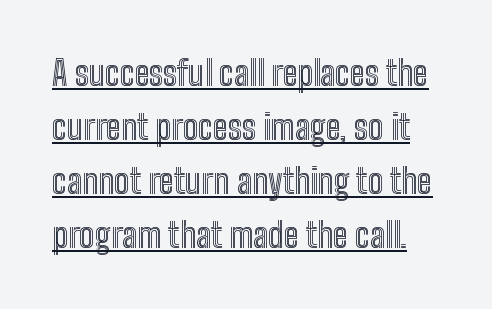
Q: Is the text italic (slanted)? A: No, it is upright.
Q: Is the text underlined? A: Yes.
Q: Is the spacing between letters normal or unusually wide? A: Normal.
Q: Is the spacing between lines tight, normal or loose? A: Normal.
Q: Width (condensed, normal, or wide)? A: Condensed.
Q: x-height? A: Medium.
Q: Monospaced? A: No.
